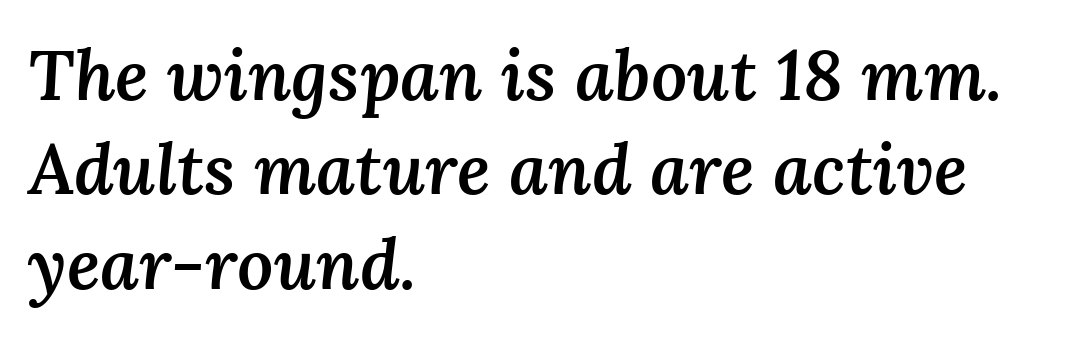
Lines of text with bare space underneath. In terms of weight, the rendering is demibold, just under bold. Normally led — the rows are evenly, conventionally spaced. The passage shown leans; its letterforms are oblique. Note the varied advance widths — an 'i' is clearly narrower than an 'm'. Students, note that the glyphs here touch the page at normal intervals.
